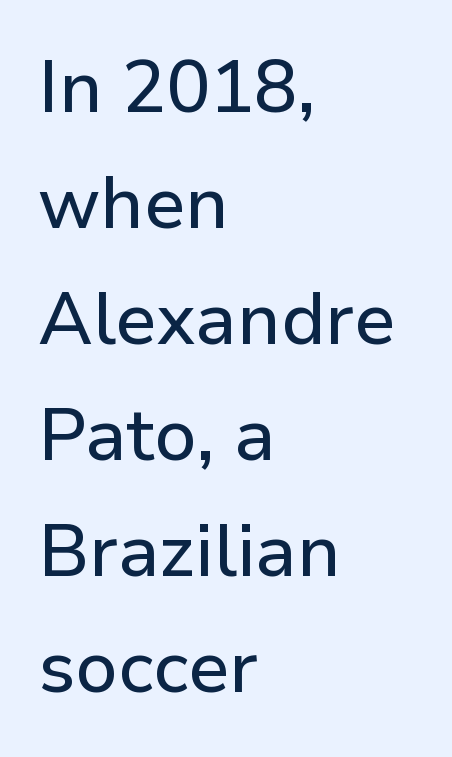
The image shows 73 px sans-serif type, upright; set left-aligned, normal line spacing (1.59x), normal letter spacing, not underlined; low stroke contrast and a medium x-height.
